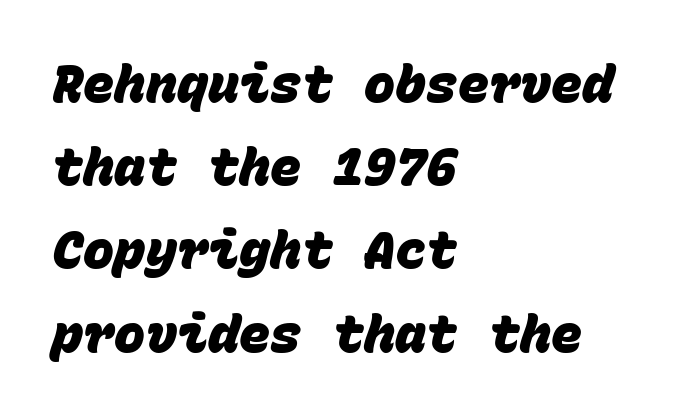
Nothing sits at the stroke ends, so this counts as sans-serif. The face used here has the dense, thick strokes of a bold. Successive baselines arrive at the customary interval. Honestly, there is no underline to notice here at all. Monospaced: the letters line up in strict vertical columns. The rendering keeps characters at their native spacing.
